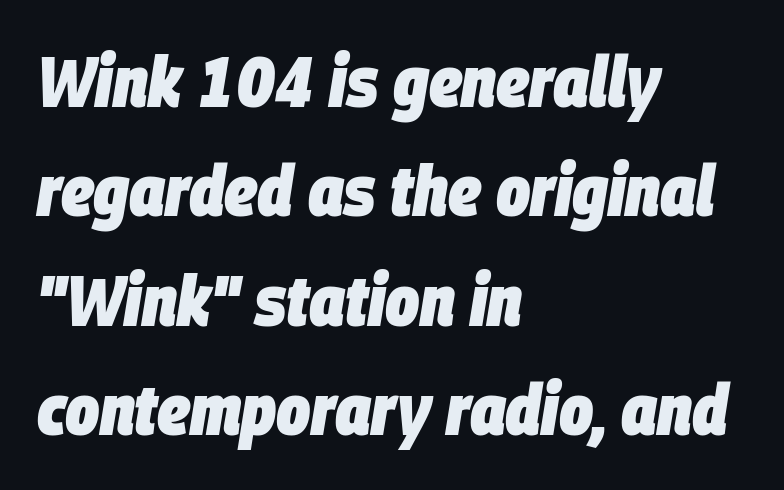
{"italic": "yes", "lean": "right", "slant_degrees": 9, "bold": "yes", "weight": "heavy", "width": "condensed", "stroke_contrast": "low", "x_height": "large", "monospaced": "no", "underline": "no", "align": "left", "line_spacing": "normal", "line_spacing_ratio": 1.52, "letter_spacing": "normal", "letter_spacing_em": 0.0, "glyph_px": 72}
